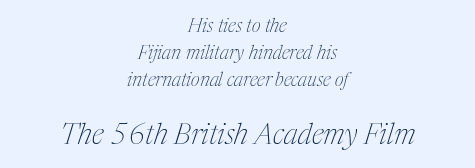
Q: Is the text bold? A: No.
Q: Is the text italic (slanted)? A: Yes, it leans right by about 17 degrees.
Q: Is the typeface a serif or a sans-serif typeface? A: Serif.
Q: Is the text underlined? A: No.
Q: How is the paragraph aligned? A: Centered.
Q: Is the spacing between letters normal or unusually wide? A: Normal.
Q: Is the spacing between lines tight, normal or loose? A: Normal.
Q: Which block of text is set in a larger size, the first (top) or the second (bottom)? A: The second (bottom) one.
Q: Width (condensed, normal, or wide)? A: Condensed.
Q: Stroke contrast? A: Medium.
Q: x-height? A: Medium.
Q: Monospaced? A: No.
